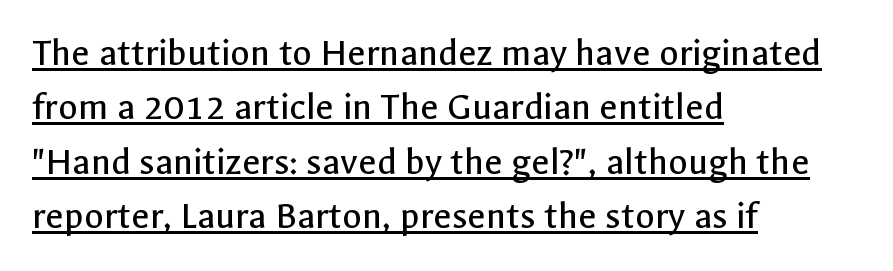
{"serif": "no", "italic": "no", "bold": "no", "weight": "regular", "width": "normal", "x_height": "medium", "monospaced": "no", "underline": "yes", "align": "left", "line_spacing": "normal", "line_spacing_ratio": 1.36, "letter_spacing": "normal", "letter_spacing_em": 0.0, "glyph_px": 40}
